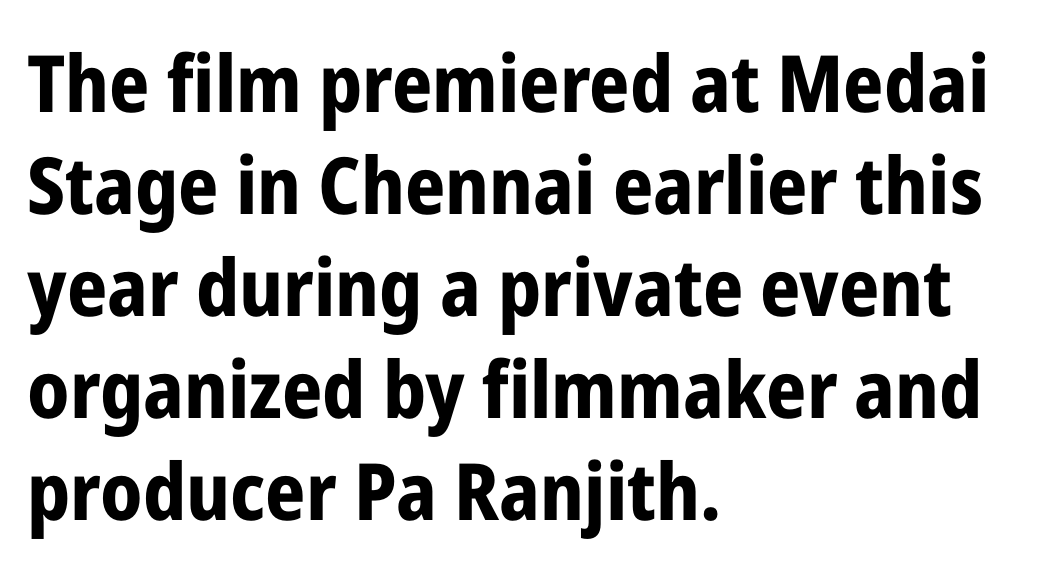
{"serif": "no", "italic": "no", "bold": "yes", "weight": "bold", "width": "condensed", "stroke_contrast": "low", "x_height": "medium", "monospaced": "no", "underline": "no", "align": "left", "line_spacing": "normal", "line_spacing_ratio": 1.29, "letter_spacing": "normal", "letter_spacing_em": 0.0, "glyph_px": 79}
